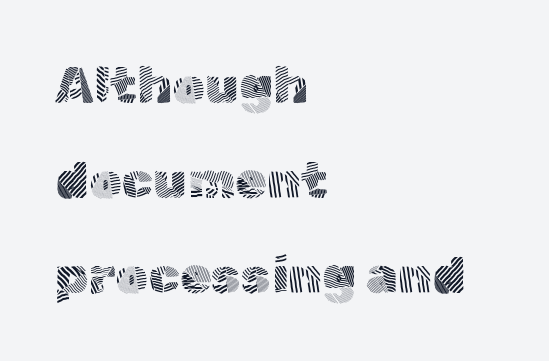
{"serif": "no", "italic": "no", "bold": "no", "weight": "light", "width": "normal", "x_height": "medium", "monospaced": "no", "underline": "no", "align": "left", "line_spacing_ratio": 1.86, "letter_spacing": "normal", "letter_spacing_em": 0.0, "glyph_px": 51}
